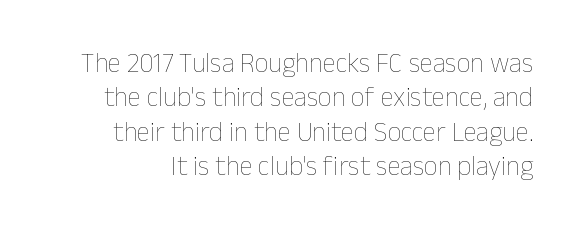
The letters stand straight up with perfectly vertical stems. Inter-character spacing is left at the font's built-in metrics. A normal amount of white space separates one row of letters from the next. Descender tails drop into unmarked territory. The letters look calm and open, with moderate or lighter stems.
